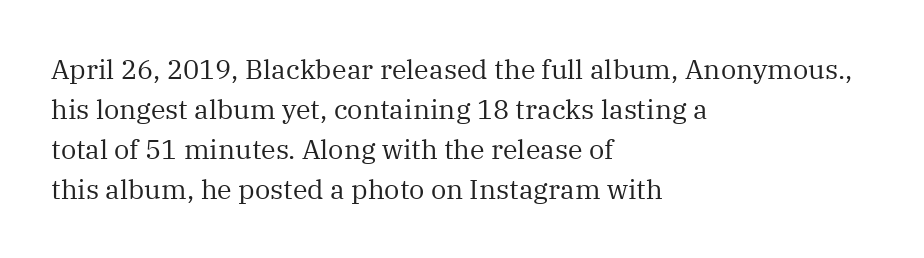
Italic: no, the glyphs are upright roman. Observe the ordinary spacing: letters are neighbours, not strangers. Line spacing here is normal. The zone under the glyphs is completely vacant. These lines stack with their left ends in a neat column.
